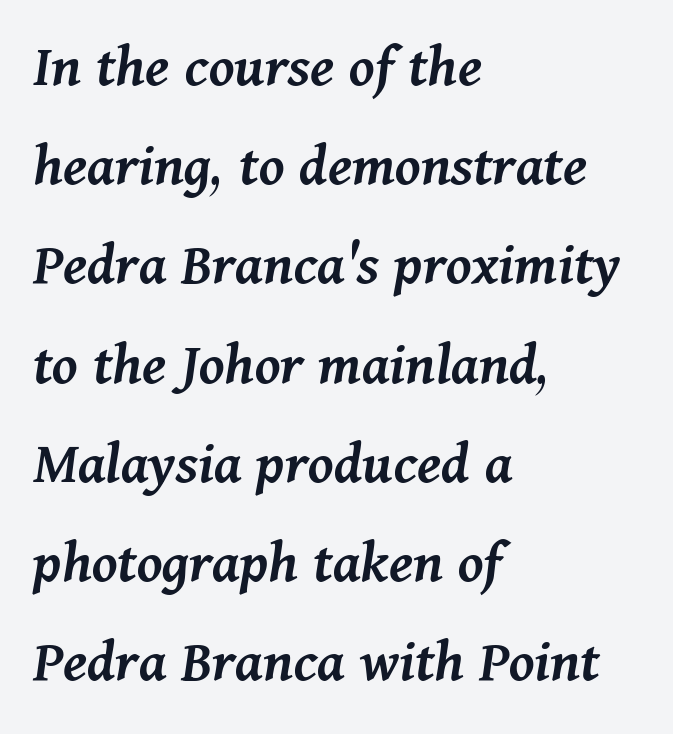
The passage shown stacks its lines at a standard gap. Caption: multi-line text, flush left, ragged right. These lines are rendered in a variable-pitch font. A typesetter would mark this as italic. Clear beneath every line of the passage. Its strokes are somewhat broadened, the hallmark of semibold type.
